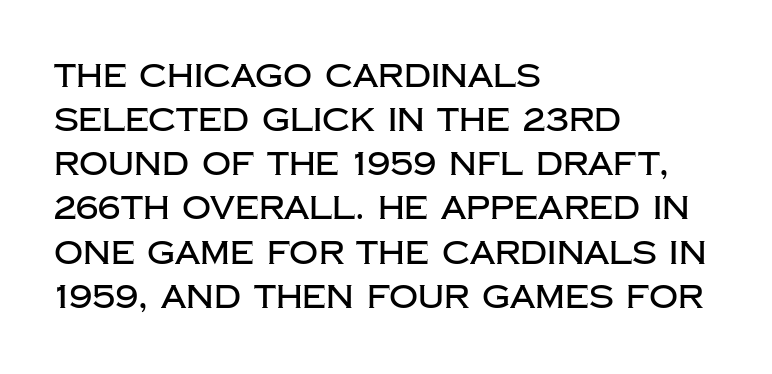
Alignment: flush left. The words here are not underlined. Every stem runs plumb, perpendicular to the baseline. These lines sit exactly where default settings would place them. Standard letterfit; no display-style spreading of the glyphs.
